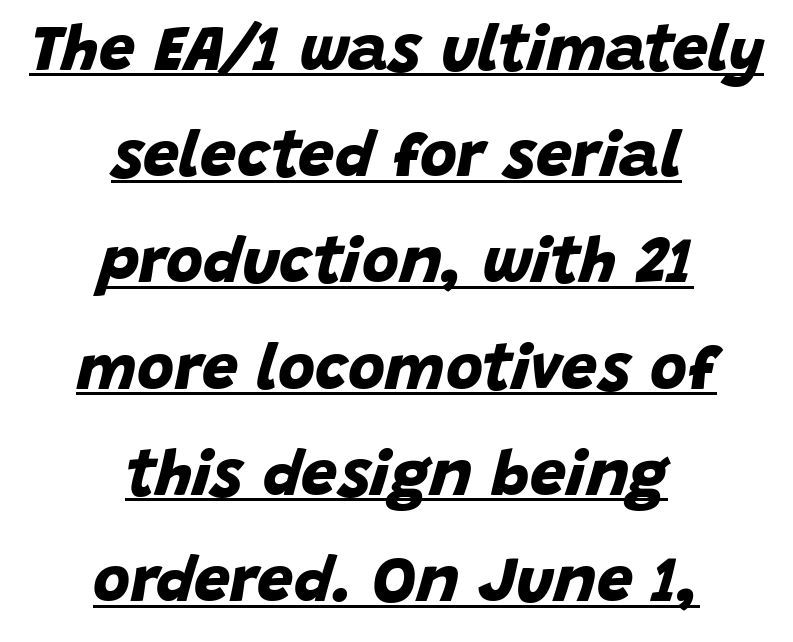
{"serif": "no", "bold": "yes", "weight": "bold", "width": "normal", "stroke_contrast": "low", "x_height": "large", "monospaced": "no", "underline": "yes", "align": "center", "line_spacing": "normal", "line_spacing_ratio": 1.66, "letter_spacing": "normal", "letter_spacing_em": 0.0, "glyph_px": 64}
